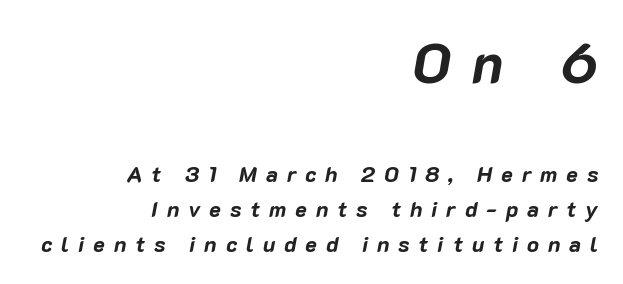
The image shows 55 px bold type, italic (leaning right); set right-aligned, normal line spacing (1.61x), unusually wide letter spacing (+0.4 em), not underlined; the first (top) block is 2.5x larger; low stroke contrast and a medium x-height.
